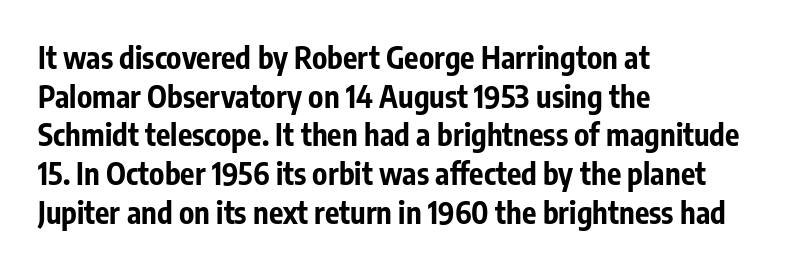
{"serif": "no", "italic": "no", "bold": "yes", "weight": "bold", "width": "condensed", "stroke_contrast": "low", "x_height": "medium", "monospaced": "no", "underline": "no", "align": "left", "line_spacing": "normal", "line_spacing_ratio": 1.29, "letter_spacing": "normal", "letter_spacing_em": 0.0, "glyph_px": 30}
